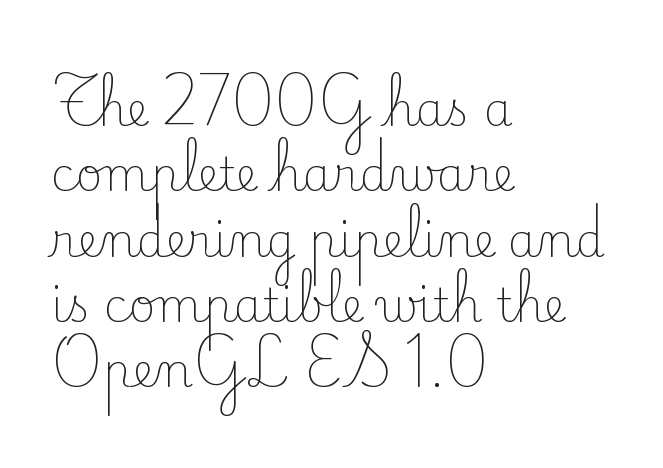
The image shows 46 px light serif type, upright; set left-aligned, normal line spacing (1.42x), normal letter spacing, not underlined; low stroke contrast and a small x-height.
